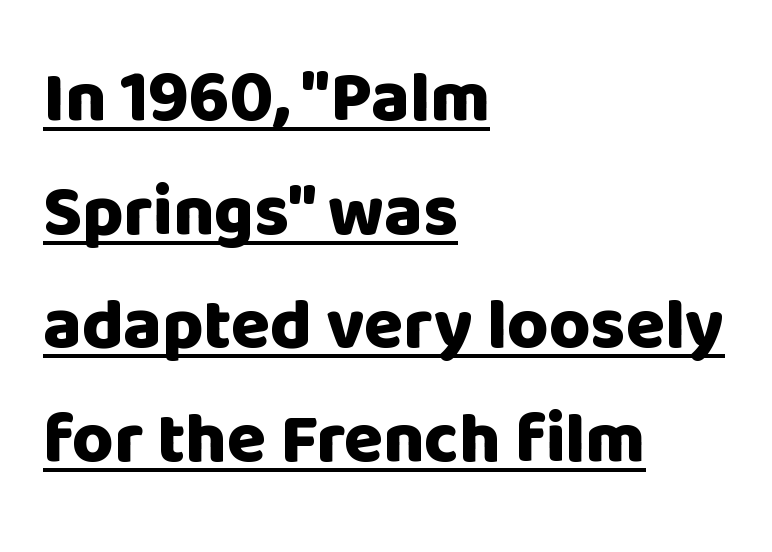
Q: Is the text bold? A: Yes.
Q: Is the text italic (slanted)? A: No, it is upright.
Q: Is the typeface a serif or a sans-serif typeface? A: Sans-serif.
Q: Is the text underlined? A: Yes.
Q: How is the paragraph aligned? A: Left-aligned.
Q: Is the spacing between letters normal or unusually wide? A: Normal.
Q: Is the spacing between lines tight, normal or loose? A: Normal.
Q: Width (condensed, normal, or wide)? A: Normal.
Q: Stroke contrast? A: Low.
Q: x-height? A: Large.
Q: Monospaced? A: No.
